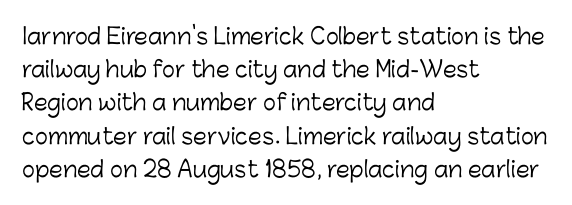
The image shows 22 px text type, upright; set left-aligned, normal line spacing (1.51x), normal letter spacing, not underlined.
